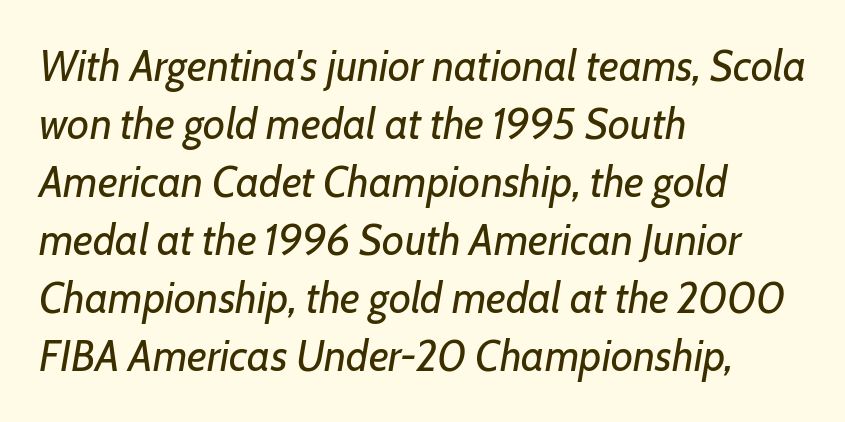
The axis of the letterforms is tilted away from vertical. You could call the tracking neutral — neither tight nor loose. The letterforms sit at book weight or below. The strip under each line holds only bare page. Reading down the column, the eye jumps a familiar distance to each next line. Character widths vary here, with narrow letters taking less room than wide ones.
